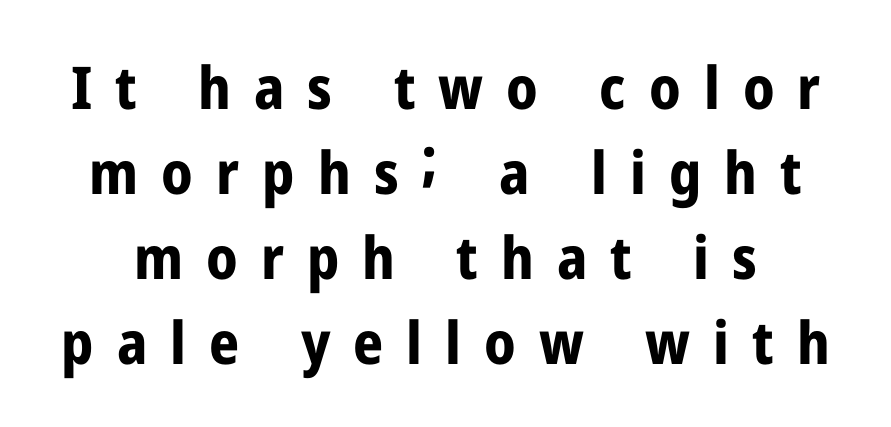
Does the lettering tilt? It doesn't — this is upright. Nope, no serifs anywhere on these letters. Do the characters align in a grid? No, the font is proportional. In terms of leading, this rendering sits right in the middle.
